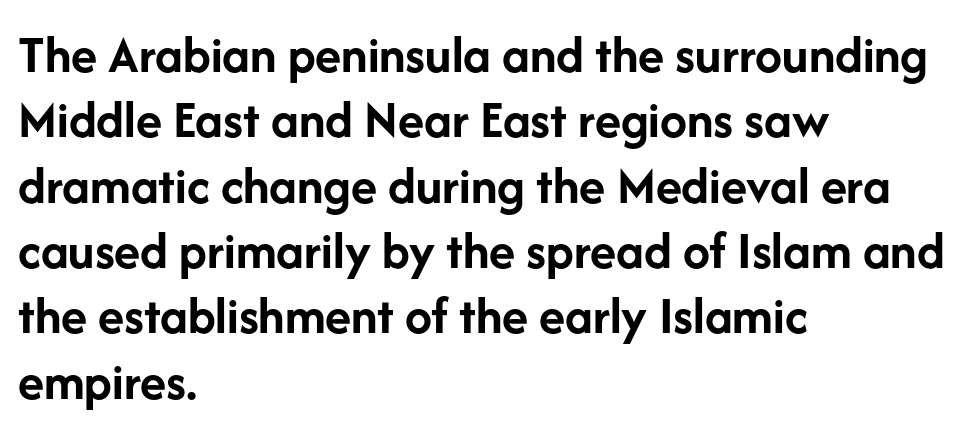
{"serif": "no", "italic": "no", "bold": "yes", "weight": "semibold", "width": "normal", "stroke_contrast": "low", "x_height": "medium", "monospaced": "no", "underline": "no", "align": "left", "line_spacing_ratio": 1.21, "letter_spacing": "normal", "letter_spacing_em": 0.0, "glyph_px": 54}
